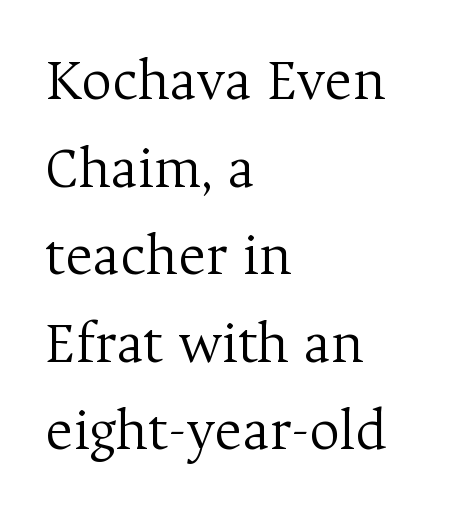
Q: Is the text bold? A: No.
Q: Is the text italic (slanted)? A: No, it is upright.
Q: Is the typeface a serif or a sans-serif typeface? A: Serif.
Q: Is the text underlined? A: No.
Q: How is the paragraph aligned? A: Left-aligned.
Q: Is the spacing between letters normal or unusually wide? A: Normal.
Q: Is the spacing between lines tight, normal or loose? A: Normal.
Q: Width (condensed, normal, or wide)? A: Normal.
Q: Stroke contrast? A: Medium.
Q: x-height? A: Medium.
Q: Monospaced? A: No.
